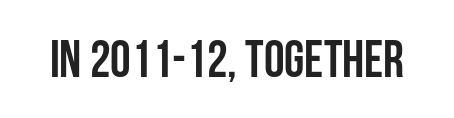
{"serif": "no", "italic": "no", "bold": "yes", "weight": "semibold", "width": "condensed", "stroke_contrast": "low", "x_height": "large", "monospaced": "no", "underline": "no", "letter_spacing": "normal", "letter_spacing_em": 0.0, "glyph_px": 52}
